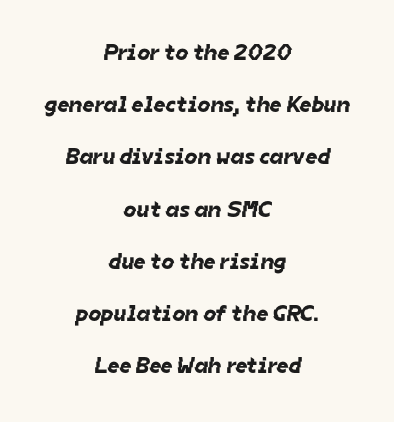
Q: Is the text underlined? A: No.
Q: How is the paragraph aligned? A: Centered.
Q: Is the spacing between letters normal or unusually wide? A: Normal.
Q: Is the spacing between lines tight, normal or loose? A: Loose.
